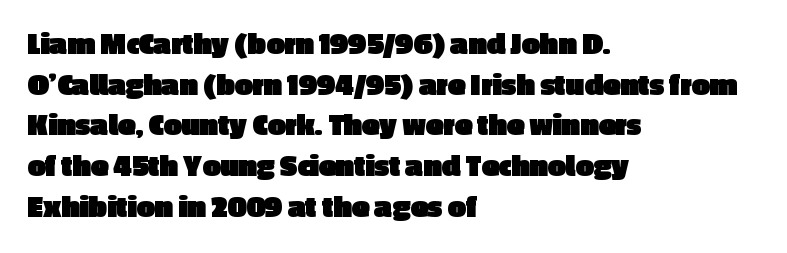
Q: Is the text bold? A: Yes.
Q: Is the text italic (slanted)? A: No, it is upright.
Q: Is the typeface a serif or a sans-serif typeface? A: Sans-serif.
Q: Is the text underlined? A: No.
Q: How is the paragraph aligned? A: Left-aligned.
Q: Is the spacing between letters normal or unusually wide? A: Normal.
Q: Is the spacing between lines tight, normal or loose? A: Normal.
Q: Width (condensed, normal, or wide)? A: Normal.
Q: x-height? A: Medium.
Q: Monospaced? A: No.
